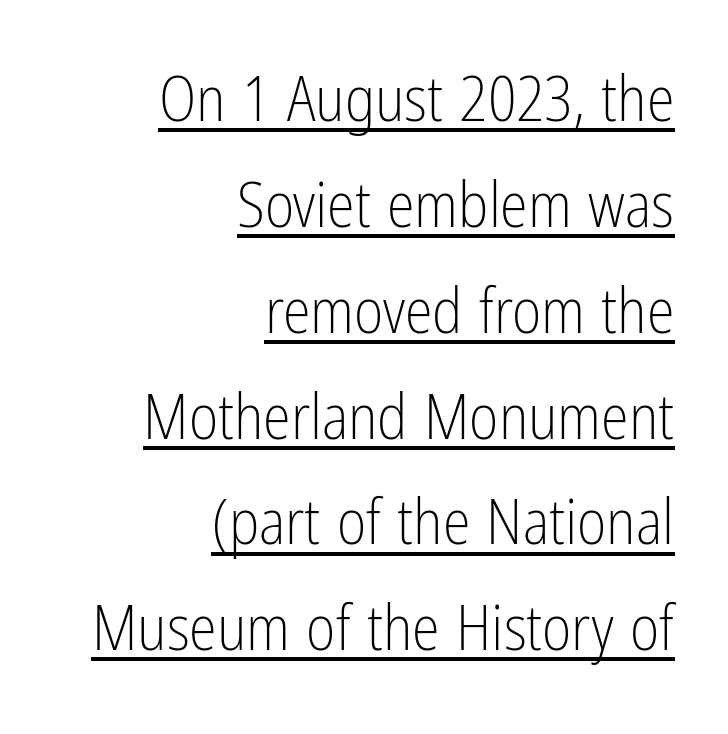
{"serif": "no", "italic": "no", "bold": "no", "weight": "light", "width": "condensed", "stroke_contrast": "low", "x_height": "medium", "monospaced": "no", "underline": "yes", "align": "right", "line_spacing": "normal", "line_spacing_ratio": 1.68, "letter_spacing": "normal", "letter_spacing_em": 0.0, "glyph_px": 63}
